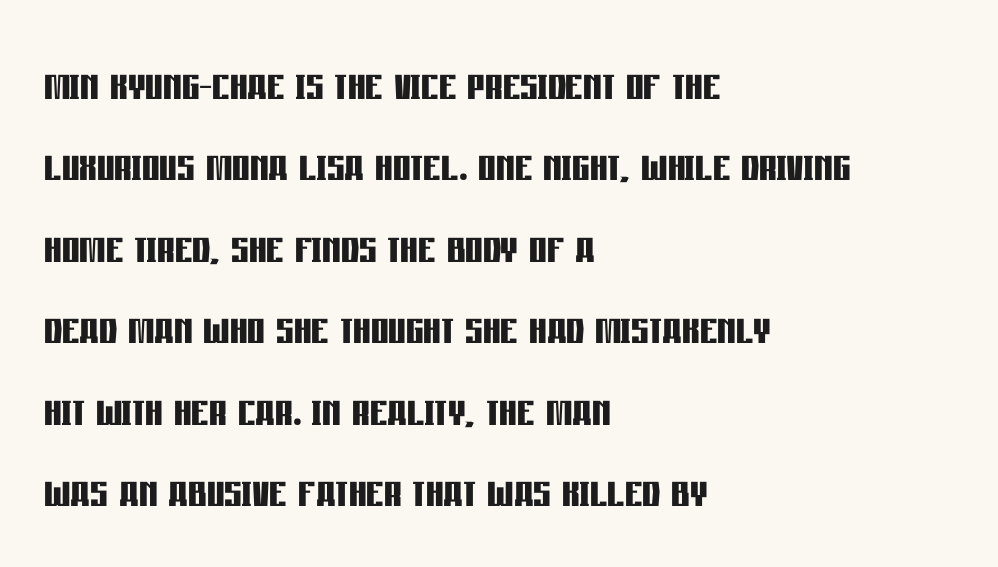
{"serif": "no", "italic": "no", "bold": "yes", "weight": "semibold", "width": "condensed", "stroke_contrast": "low", "x_height": "large", "monospaced": "no", "underline": "no", "align": "left", "line_spacing": "normal", "line_spacing_ratio": 1.48, "letter_spacing": "normal", "letter_spacing_em": 0.0, "glyph_px": 55}
